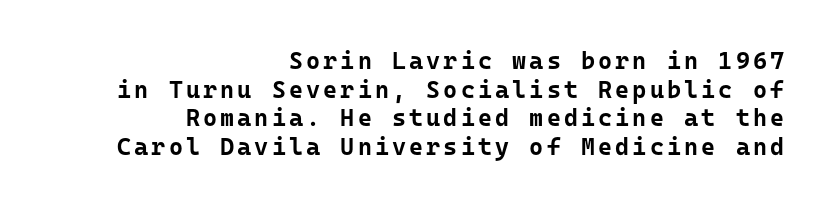
The image shows 24 px bold type, upright; set right-aligned, line spacing 1.19x, not underlined.
